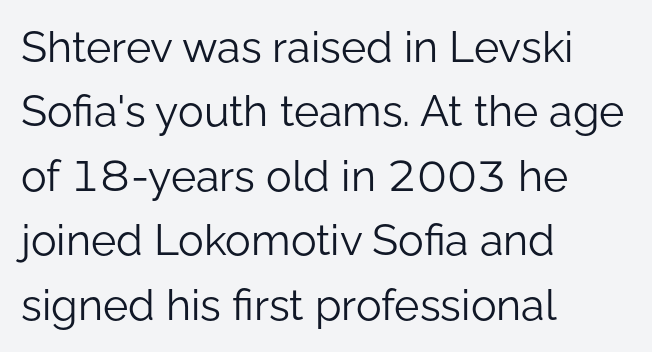
The image shows 43 px light sans-serif type, upright; set left-aligned, normal line spacing (1.5x), normal letter spacing, not underlined; low stroke contrast and a medium x-height.
